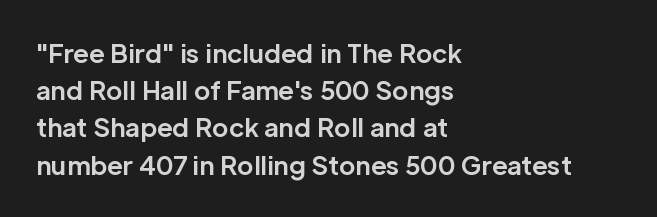
Q: Is the text bold? A: Yes.
Q: Is the text italic (slanted)? A: No, it is upright.
Q: Is the text underlined? A: No.
Q: How is the paragraph aligned? A: Left-aligned.
Q: Is the spacing between letters normal or unusually wide? A: Normal.
Q: Is the spacing between lines tight, normal or loose? A: Normal.
